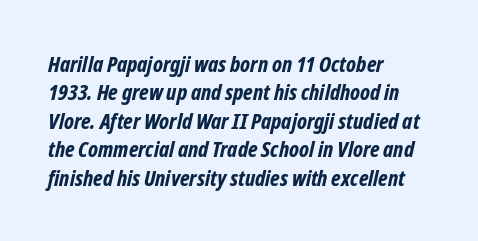
The passage shown stacks its lines at a standard gap. Does extra space separate the letters? No, they use regular spacing. Is the type bold? Yes — the strokes are clearly thick and heavy. Underline: absent. Reading down the block, your eye returns to a fixed left position each line.
